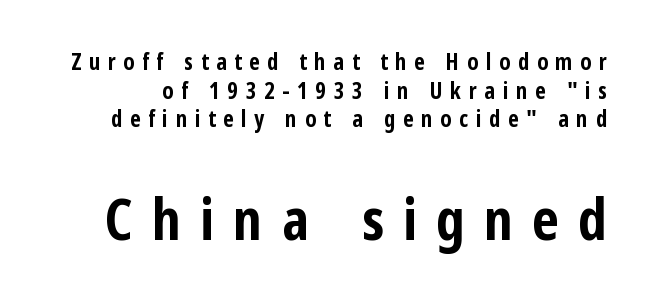
Honestly, the row spacing looks completely unremarkable. Two sizes are in play, and the larger belongs to the second block. The text was rendered using a sans face with plain stroke endings. The letterforms stand isolated, each surrounded by extra space. Each letter keeps its own natural width here, so spacing adapts to shape.
